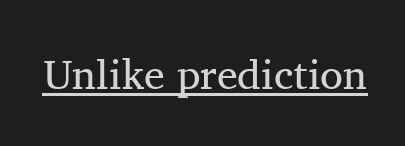
{"serif": "yes", "italic": "no", "bold": "no", "weight": "regular", "width": "normal", "stroke_contrast": "medium", "x_height": "medium", "monospaced": "no", "underline": "yes", "letter_spacing": "normal", "letter_spacing_em": 0.0, "glyph_px": 42}
